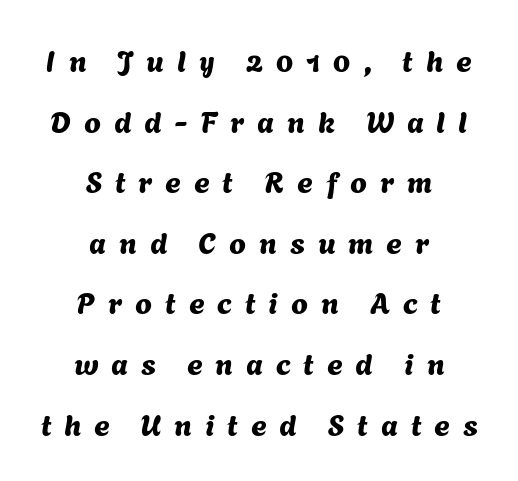
Regarding serifs, this sample does without them. A typesetter would call this heavily tracked-out type. Plain, unruled lines of type. Compared with typical paragraphs, the rows here are farther apart.
